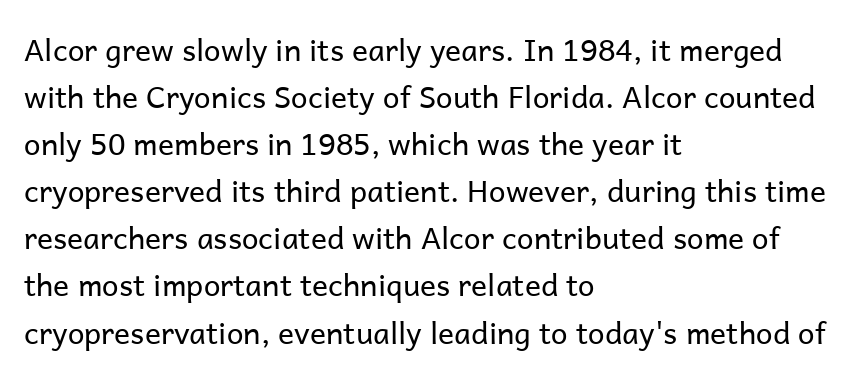
{"serif": "no", "italic": "no", "bold": "no", "weight": "regular", "width": "normal", "stroke_contrast": "low", "x_height": "medium", "monospaced": "no", "underline": "no", "align": "left", "line_spacing": "normal", "line_spacing_ratio": 1.57, "letter_spacing": "normal", "letter_spacing_em": 0.0, "glyph_px": 30}
